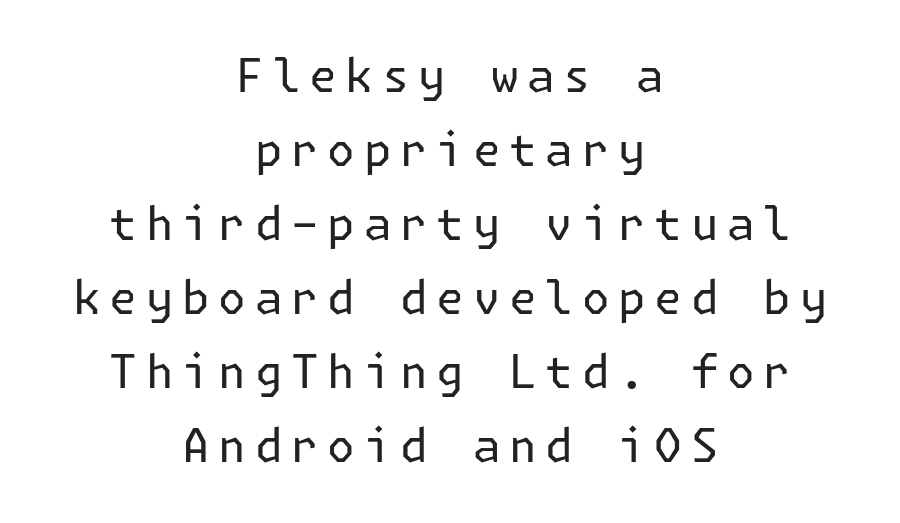
Q: Is the text bold? A: No.
Q: Is the text italic (slanted)? A: No, it is upright.
Q: Is the typeface a serif or a sans-serif typeface? A: Sans-serif.
Q: Is the text underlined? A: No.
Q: How is the paragraph aligned? A: Centered.
Q: Is the spacing between lines tight, normal or loose? A: Normal.
Q: Width (condensed, normal, or wide)? A: Normal.
Q: Stroke contrast? A: Low.
Q: x-height? A: Medium.
